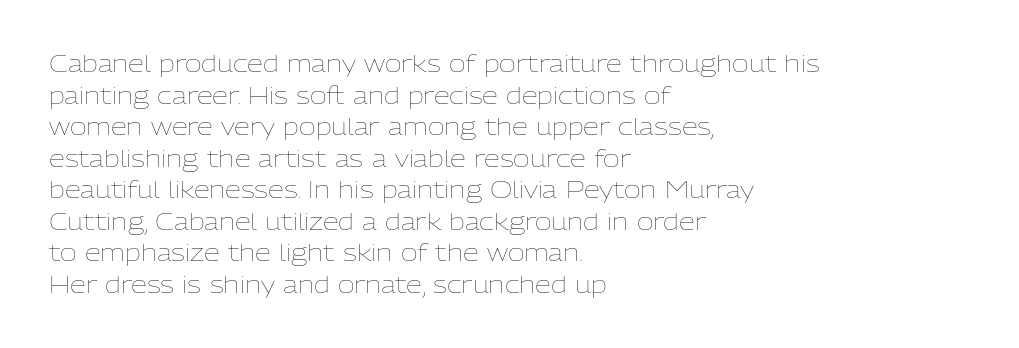
The image shows 23 px text type, upright; set left-aligned, normal line spacing (1.37x), normal letter spacing, not underlined.
